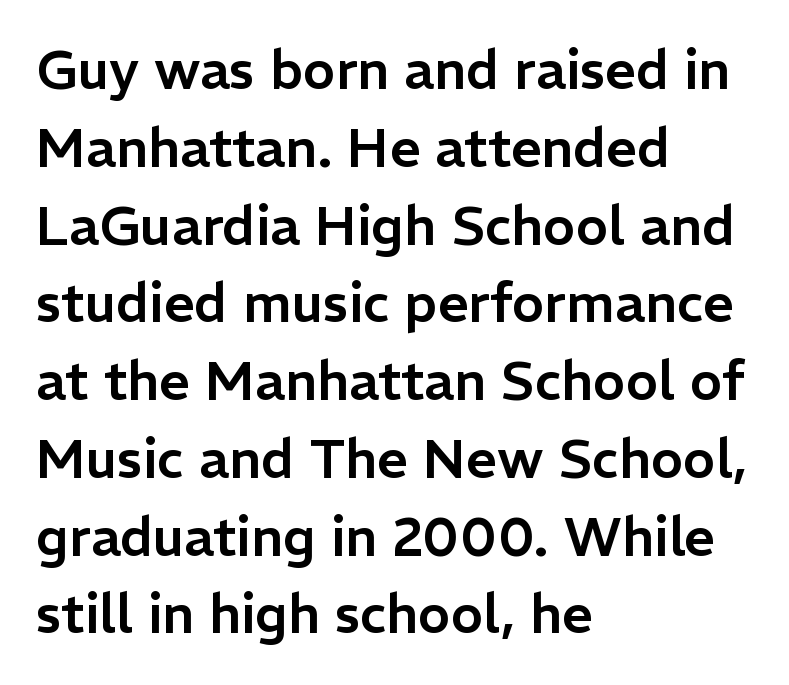
Italic: no, the glyphs are upright roman. The passage shown is not underscored anywhere. Think of a printed novel: that variable character pitch is what you see here. Observe the absence of serifs on each vertical stroke in this sample. Horizontal alignment here is leftward, the default for most running prose. Students, observe: this is what conventionally led text looks like.
